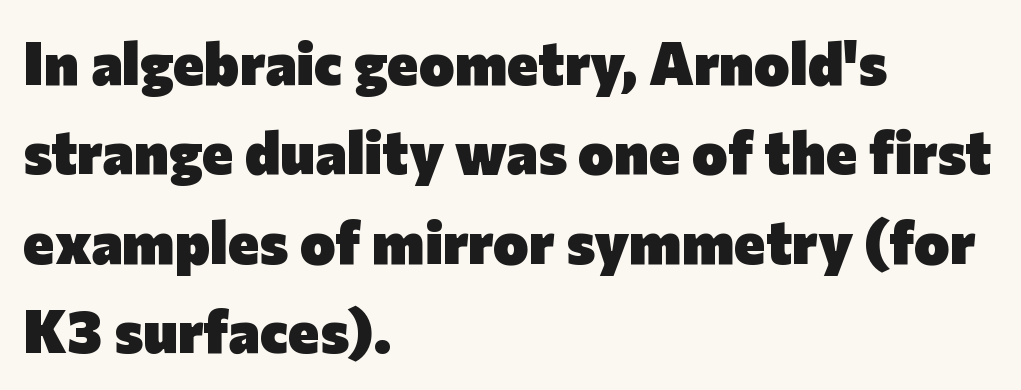
The image shows 60 px heavy sans-serif type, upright; set left-aligned, normal line spacing (1.49x), normal letter spacing, not underlined; low stroke contrast and a medium x-height.
